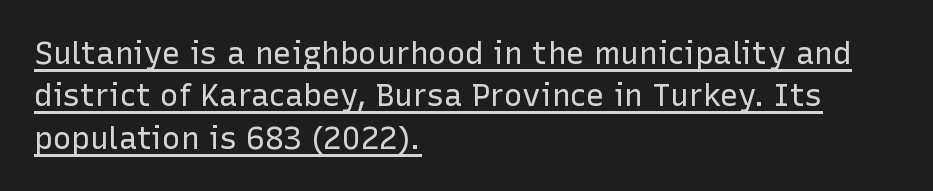
This is the regular roman posture of the typeface. What decoration does the sample have? An underline. Heaviness? Minimal to ordinary, like unemphasized prose. These lines are composed in type without serifs. How would I describe the line gaps? Plain and ordinary. The passage shown has conventional tracking throughout.
